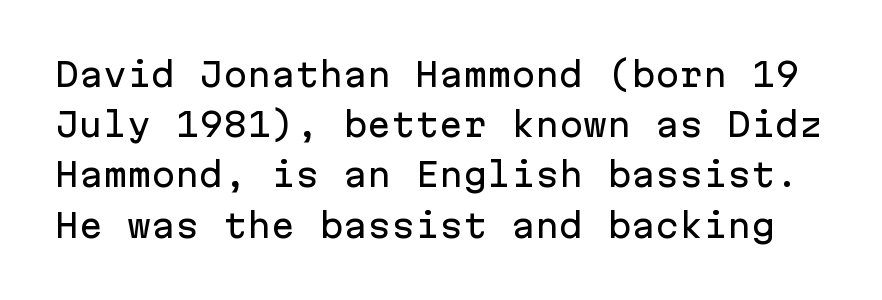
{"serif": "no", "italic": "no", "width": "normal", "stroke_contrast": "low", "x_height": "medium", "monospaced": "yes", "underline": "no", "line_spacing": "normal", "line_spacing_ratio": 1.57, "letter_spacing": "normal", "letter_spacing_em": 0.0, "glyph_px": 32}
